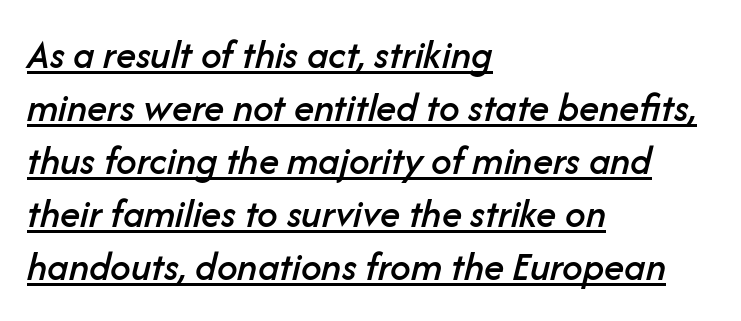
The image shows 41 px text type, italic (leaning right); set left-aligned, normal line spacing (1.29x), normal letter spacing, underlined; low stroke contrast and a medium x-height.
